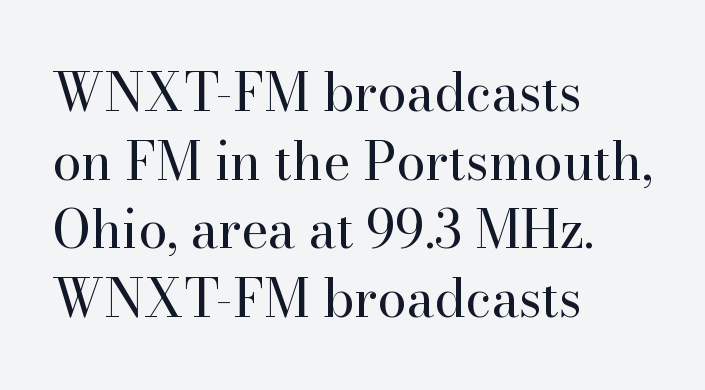
Q: Is the text bold? A: No.
Q: Is the text italic (slanted)? A: No, it is upright.
Q: Is the typeface a serif or a sans-serif typeface? A: Serif.
Q: Is the text underlined? A: No.
Q: How is the paragraph aligned? A: Left-aligned.
Q: Is the spacing between letters normal or unusually wide? A: Normal.
Q: Is the spacing between lines tight, normal or loose? A: Normal.
Q: Width (condensed, normal, or wide)? A: Normal.
Q: Stroke contrast? A: High.
Q: x-height? A: Small.
Q: Monospaced? A: No.
